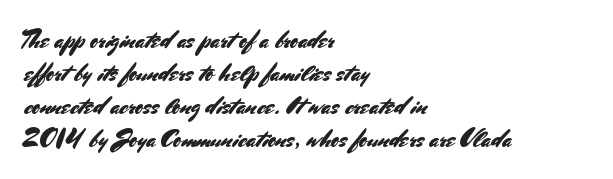
Q: Is the text italic (slanted)? A: Yes.
Q: Is the text underlined? A: No.
Q: How is the paragraph aligned? A: Left-aligned.
Q: Is the spacing between letters normal or unusually wide? A: Normal.
Q: Is the spacing between lines tight, normal or loose? A: Normal.
